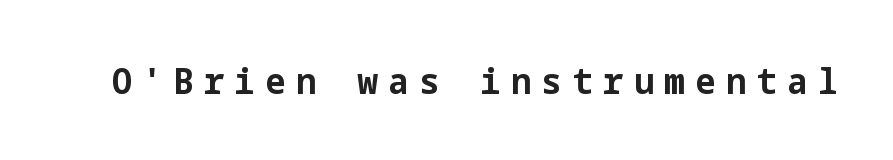
{"serif": "no", "italic": "no", "bold": "yes", "weight": "bold", "width": "normal", "stroke_contrast": "low", "x_height": "medium", "underline": "no", "letter_spacing": "wide", "letter_spacing_em": 0.29, "glyph_px": 36}
